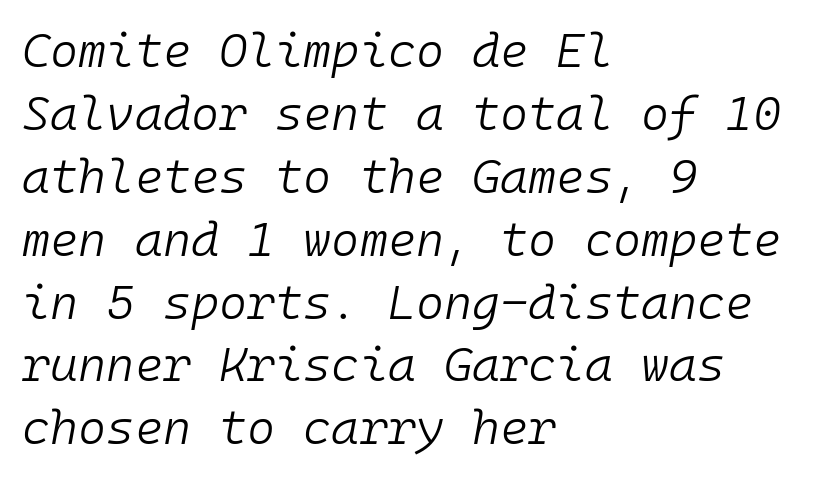
Q: Is the text bold? A: No.
Q: Is the text italic (slanted)? A: Yes, it leans right by about 10 degrees.
Q: Is the text underlined? A: No.
Q: How is the paragraph aligned? A: Left-aligned.
Q: Is the spacing between letters normal or unusually wide? A: Normal.
Q: Is the spacing between lines tight, normal or loose? A: Normal.
Q: Width (condensed, normal, or wide)? A: Normal.
Q: Stroke contrast? A: Low.
Q: x-height? A: Medium.
Q: Monospaced? A: Yes.
